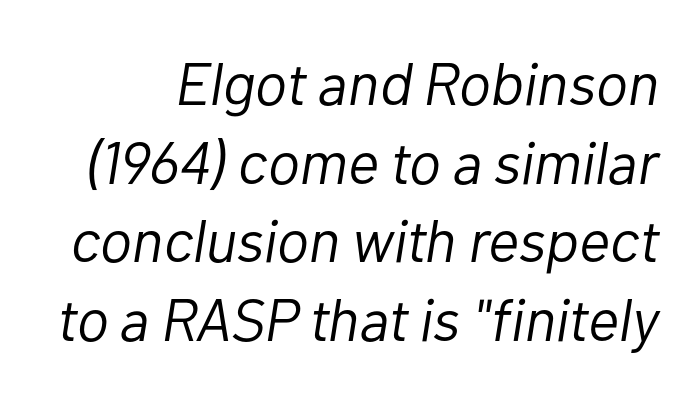
It's the slanting kind of type. You could not count columns in this text — the font is proportionally spaced. Reading down the column, the eye jumps a familiar distance to each next line. Underlining? Definitely not there. Students, note that the glyphs here touch the page at normal intervals.
